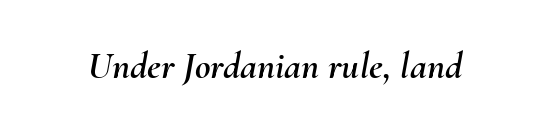
The image shows 38 px text type, italic (leaning right); set normal letter spacing, not underlined; medium stroke contrast and a small x-height.
